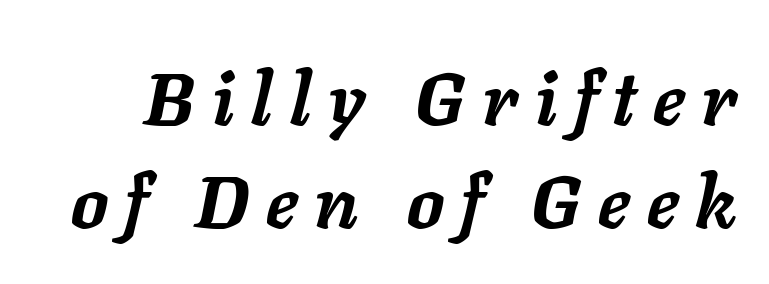
Is the type slanted? Yes — the strokes lean at a clear angle. How would I describe the line gaps? Plain and ordinary. This rendering widens character spacing well past its baseline value. Is the type bold? Yes — the strokes are clearly thick and heavy. The foot of each line stays bare and open.
